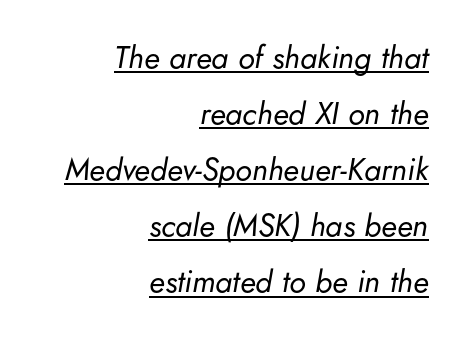
Q: Is the text bold? A: No.
Q: Is the text italic (slanted)? A: Yes, it leans right by about 5 degrees.
Q: Is the text underlined? A: Yes.
Q: How is the paragraph aligned? A: Right-aligned.
Q: Is the spacing between letters normal or unusually wide? A: Normal.
Q: Width (condensed, normal, or wide)? A: Normal.
Q: Stroke contrast? A: Low.
Q: x-height? A: Small.
Q: Monospaced? A: No.
